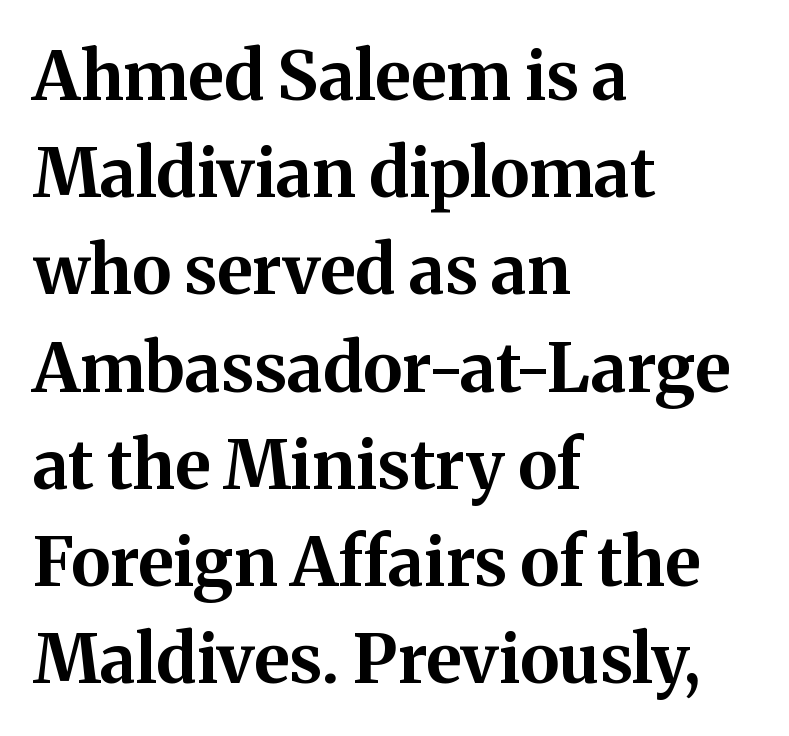
Are there feet on the stems? There are — it's a serif. The designer left line spacing at the default. The passage shown is typed in a proportional face where columns would drift. Clear beneath every line of the passage. Nobody touched the tracking dial on this one. A student would call this left alignment; a typographer would say flush left, rag right.
